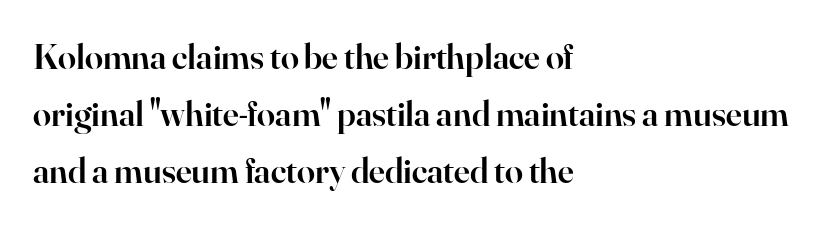
{"serif": "yes", "italic": "no", "bold": "semi", "weight": "semibold", "width": "normal", "stroke_contrast": "high", "x_height": "small", "monospaced": "no", "underline": "no", "align": "left", "line_spacing": "normal", "line_spacing_ratio": 1.59, "letter_spacing": "normal", "letter_spacing_em": 0.0, "glyph_px": 36}
